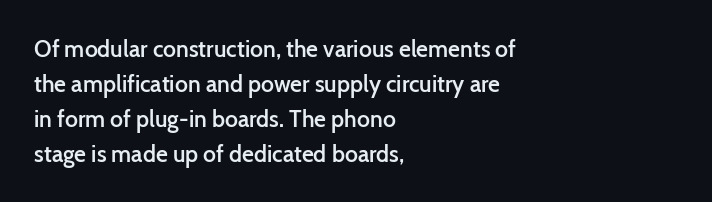
Teacher's note: observe the even left margin — that is flush-left alignment. The letters stand upright; this is a roman face. The string is rendered with underlining switched off. A somewhat darkened texture: the type is semibold rather than bold.
